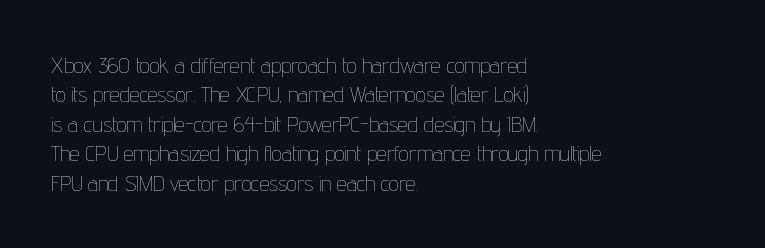
The image shows 22 px text type, upright; set left-aligned, normal line spacing (1.34x), normal letter spacing, not underlined.
